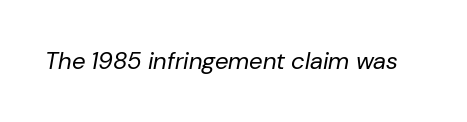
The axis of the letterforms is tilted away from vertical. The tracking reads as untouched default to a designer's eye. Unmarked baselines from the first word to the last. The cut favours lightness, reaching ordinary text weight at its darkest.
